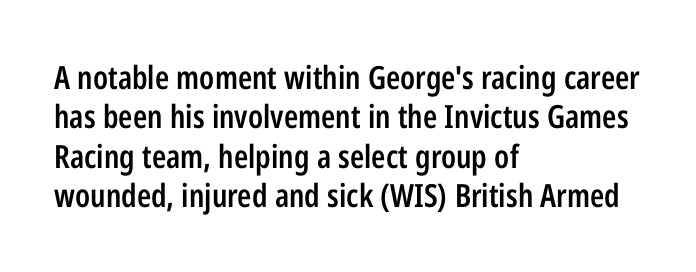
Q: Is the text bold? A: Semi-bold.
Q: Is the text italic (slanted)? A: No, it is upright.
Q: Is the typeface a serif or a sans-serif typeface? A: Sans-serif.
Q: Is the text underlined? A: No.
Q: How is the paragraph aligned? A: Left-aligned.
Q: Is the spacing between letters normal or unusually wide? A: Normal.
Q: Width (condensed, normal, or wide)? A: Condensed.
Q: Stroke contrast? A: Low.
Q: x-height? A: Medium.
Q: Monospaced? A: No.
